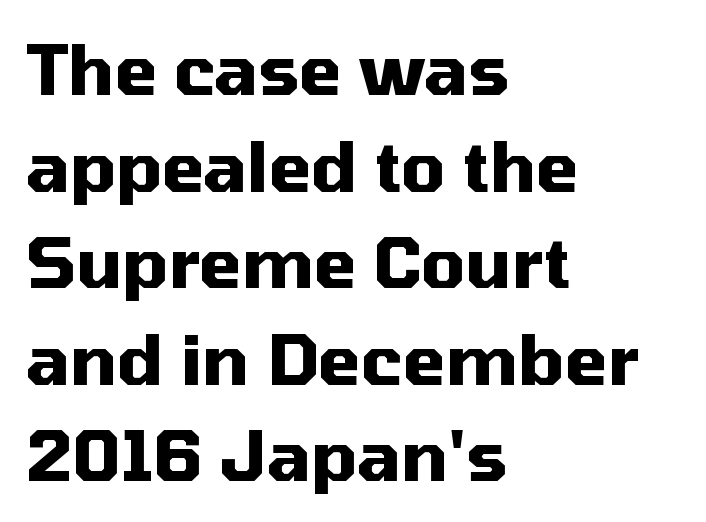
Line beginnings align vertically; line endings do not. Spacing verdict: proportional, widths tailored to each character. Baseline-to-baseline distance is the conventional proportion of letter height. Vertical strokes here are truly vertical. Chunky letters — that's bold for sure.
